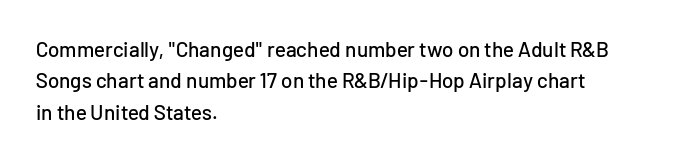
{"italic": "no", "underline": "no", "align": "left", "line_spacing": "normal", "line_spacing_ratio": 1.5, "letter_spacing": "normal", "letter_spacing_em": 0.0, "glyph_px": 21}
